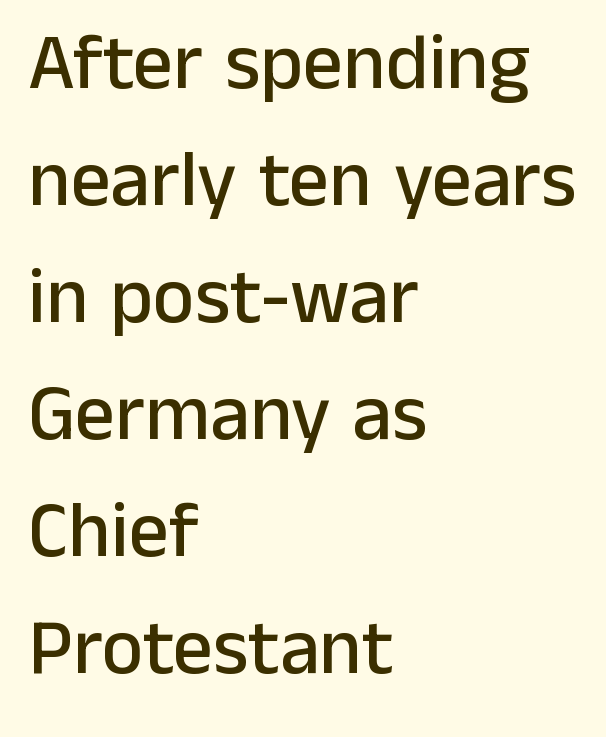
The image shows 79 px sans-serif type, upright; set left-aligned, normal line spacing (1.48x), normal letter spacing, not underlined; low stroke contrast and a medium x-height.
